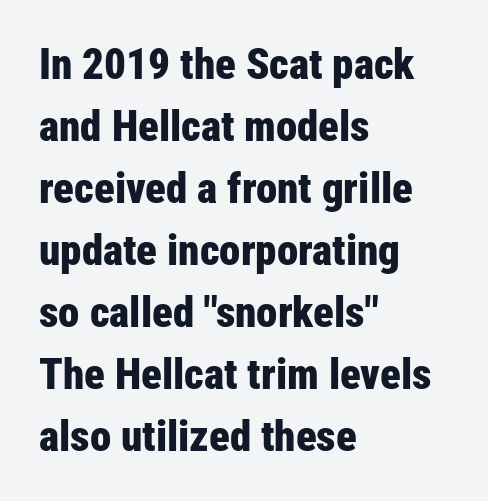
Q: Is the text bold? A: Yes.
Q: Is the text italic (slanted)? A: No, it is upright.
Q: Is the typeface a serif or a sans-serif typeface? A: Sans-serif.
Q: Is the text underlined? A: No.
Q: How is the paragraph aligned? A: Left-aligned.
Q: Is the spacing between letters normal or unusually wide? A: Normal.
Q: Is the spacing between lines tight, normal or loose? A: Normal.
Q: Width (condensed, normal, or wide)? A: Condensed.
Q: Stroke contrast? A: Low.
Q: x-height? A: Medium.
Q: Monospaced? A: No.
